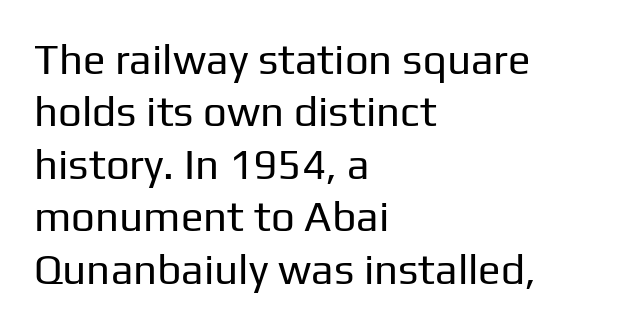
Q: Is the text bold? A: No.
Q: Is the text italic (slanted)? A: No, it is upright.
Q: Is the typeface a serif or a sans-serif typeface? A: Sans-serif.
Q: Is the text underlined? A: No.
Q: How is the paragraph aligned? A: Left-aligned.
Q: Is the spacing between letters normal or unusually wide? A: Normal.
Q: Is the spacing between lines tight, normal or loose? A: Normal.
Q: Width (condensed, normal, or wide)? A: Normal.
Q: Stroke contrast? A: Low.
Q: x-height? A: Medium.
Q: Monospaced? A: No.
